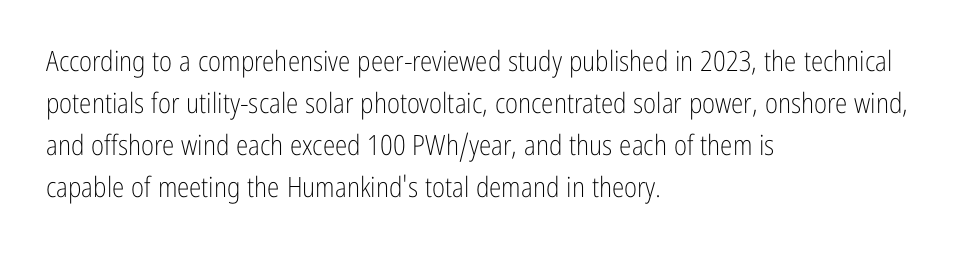
What's the leading like? Ordinary, nothing unusual. Caption: multi-line text, flush left, ragged right. You could not count columns in this text — the font is proportionally spaced. No extra ink here — the face is not bold.
